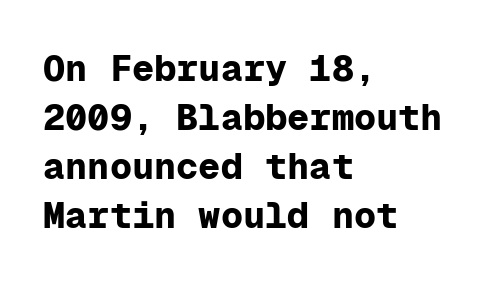
A classic flush-left, rag-right setting is used for this passage. Note the uniform advance width — an 'i' takes as much space as an 'm'. The horizontal fit of the characters is conventional and even. This is roman type, the default non-slanted kind. Every letter is thick-stroked: bold, no question. Whoever set this chose a conventional vertical rhythm.
